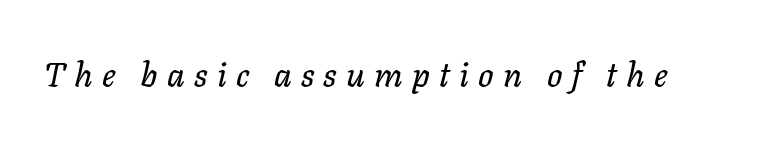
Is this a fixed-width face? No — the glyphs have proportional, varying widths. Does the lettering tilt? It does — this is italic. The tracking jumps out immediately: characters are airy and widely separated. Descender tails drop into unmarked territory.
